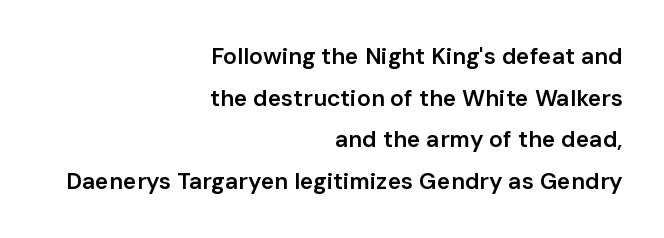
{"italic": "no", "bold": "semi", "underline": "no", "align": "right", "line_spacing_ratio": 1.81, "letter_spacing": "normal", "letter_spacing_em": 0.0, "glyph_px": 23}
